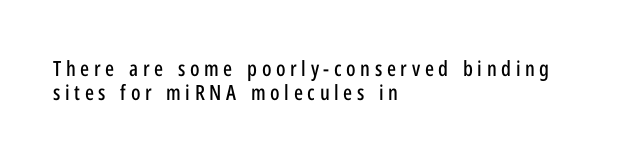
Q: Is the text italic (slanted)? A: No, it is upright.
Q: Is the text underlined? A: No.
Q: How is the paragraph aligned? A: Left-aligned.
Q: Is the spacing between letters normal or unusually wide? A: Unusually wide.
Q: Is the spacing between lines tight, normal or loose? A: Tight.
